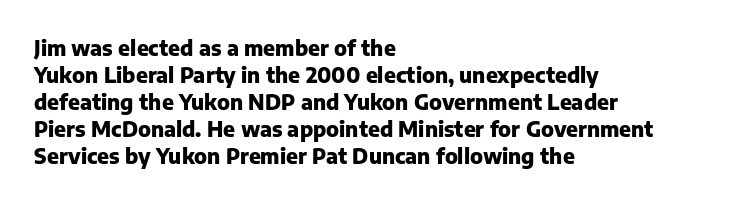
{"italic": "no", "bold": "yes", "underline": "no", "align": "left", "line_spacing": "normal", "line_spacing_ratio": 1.28, "letter_spacing": "normal", "letter_spacing_em": 0.0, "glyph_px": 21}
